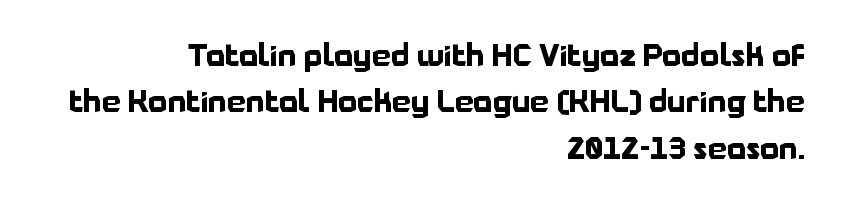
The text was rendered using a sans face with plain stroke endings. Think of a printed novel: that variable character pitch is what you see here. Designer's note — italics off, roman on. Caption: bold face, heavy strokes. This rendering uses right alignment, leaving the left contour irregular.
